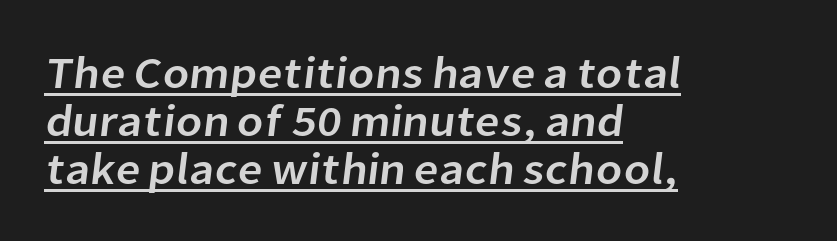
Grotesque or geometric, the face here clearly has no serifs. Think of a printed novel: that variable character pitch is what you see here. The leading is snug, giving the passage a crowded texture. Does the copy run flush right? No — it runs flush left. The typesetter has applied underlining to the passage shown. Caption: standard tracking, unaltered.
